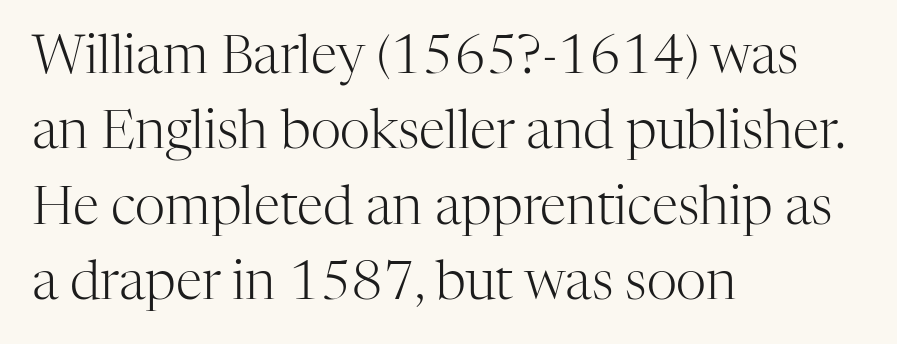
Q: Is the text bold? A: No.
Q: Is the text italic (slanted)? A: No, it is upright.
Q: Is the typeface a serif or a sans-serif typeface? A: Serif.
Q: Is the text underlined? A: No.
Q: How is the paragraph aligned? A: Left-aligned.
Q: Is the spacing between letters normal or unusually wide? A: Normal.
Q: Is the spacing between lines tight, normal or loose? A: Normal.
Q: Width (condensed, normal, or wide)? A: Normal.
Q: Stroke contrast? A: High.
Q: x-height? A: Medium.
Q: Monospaced? A: No.
